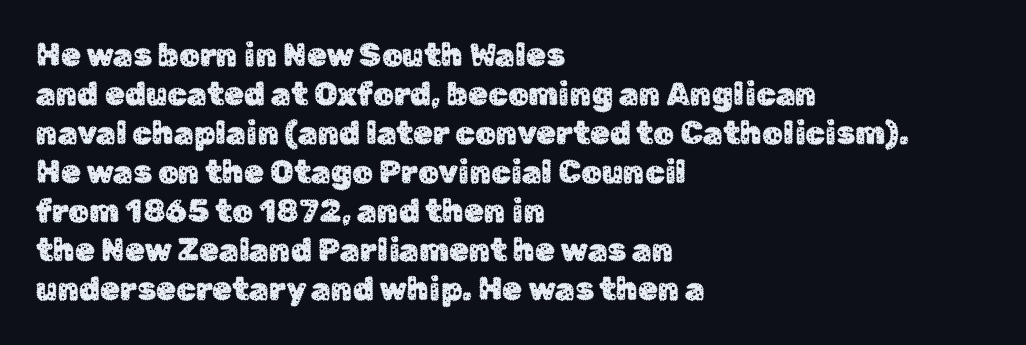
Q: Is the text italic (slanted)? A: No, it is upright.
Q: Is the typeface a serif or a sans-serif typeface? A: Sans-serif.
Q: Is the text underlined? A: No.
Q: How is the paragraph aligned? A: Left-aligned.
Q: Is the spacing between letters normal or unusually wide? A: Normal.
Q: Width (condensed, normal, or wide)? A: Normal.
Q: Stroke contrast? A: Low.
Q: x-height? A: Medium.
Q: Monospaced? A: No.
